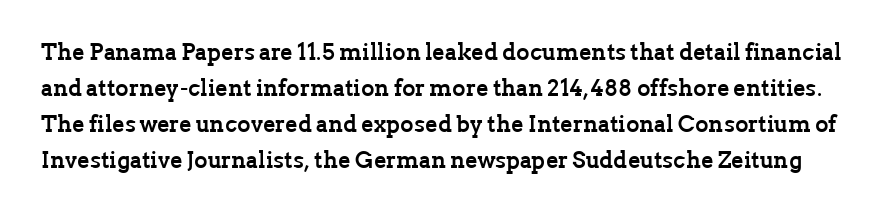
Q: Is the text bold? A: Yes.
Q: Is the text italic (slanted)? A: No, it is upright.
Q: Is the text underlined? A: No.
Q: Is the spacing between letters normal or unusually wide? A: Normal.
Q: Is the spacing between lines tight, normal or loose? A: Normal.
